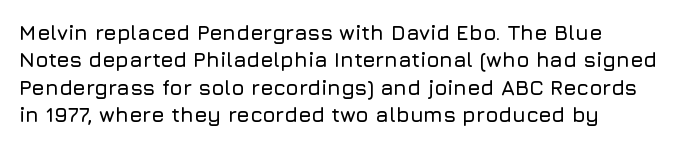
{"italic": "no", "underline": "no", "line_spacing": "normal", "line_spacing_ratio": 1.3, "letter_spacing": "normal", "letter_spacing_em": 0.0, "glyph_px": 21}
